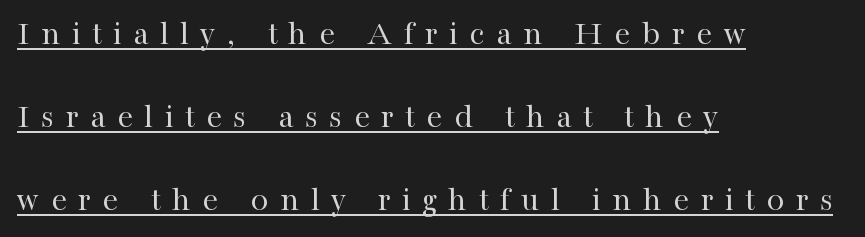
You could only call the tracking loose — the letters float apart. Here the designer chose a conventional face with non-uniform glyph widths. If you drew a line through each stem, it would be perfectly vertical. The passage shown is typeset with a serif family.
